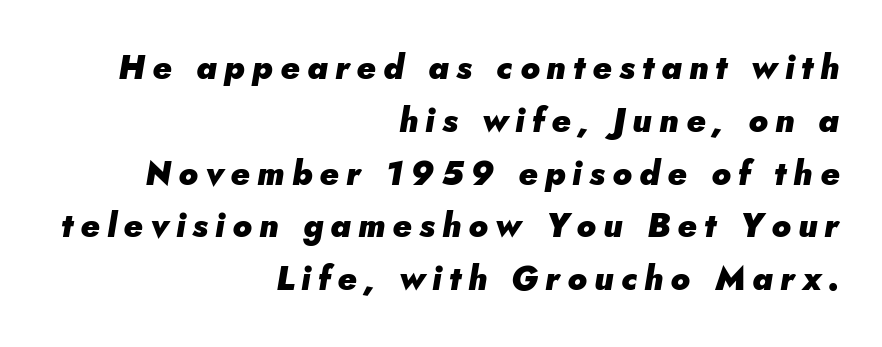
{"italic": "yes", "lean": "right", "slant_degrees": 5, "bold": "yes", "weight": "heavy", "width": "normal", "stroke_contrast": "low", "x_height": "small", "monospaced": "no", "underline": "no", "align": "right", "line_spacing": "normal", "line_spacing_ratio": 1.6, "letter_spacing": "wide", "letter_spacing_em": 0.22, "glyph_px": 33}
